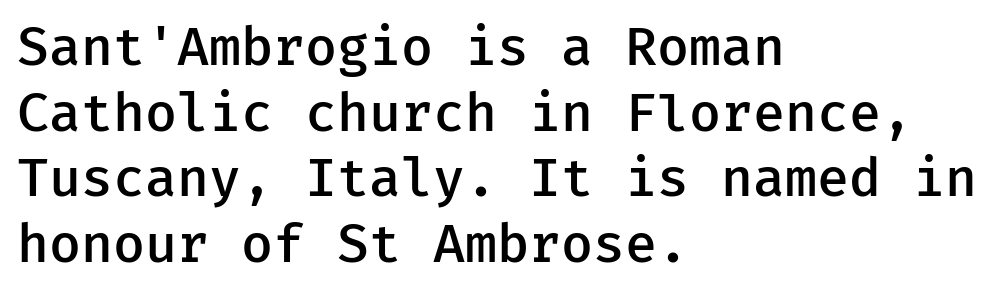
{"serif": "no", "italic": "no", "bold": "semi", "weight": "semibold", "width": "normal", "stroke_contrast": "low", "x_height": "medium", "underline": "no", "align": "left", "line_spacing": "normal", "line_spacing_ratio": 1.26, "letter_spacing": "normal", "letter_spacing_em": 0.0, "glyph_px": 52}
